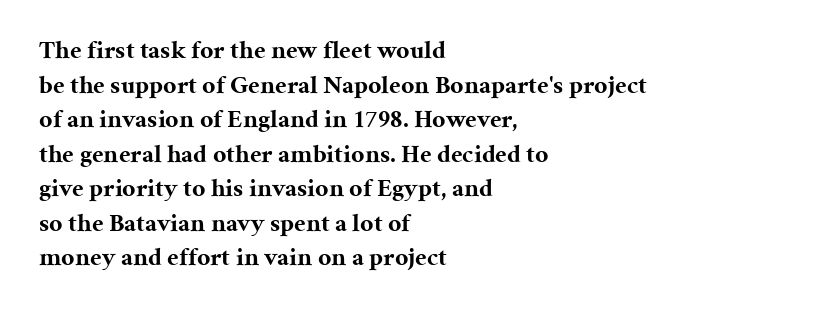
The image shows 26 px bold type, upright; set left-aligned, normal line spacing (1.33x), normal letter spacing, not underlined.
